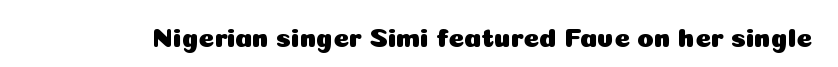
This rendering leaves character spacing at its baseline value. Has an underline been added? It has not. No italicization has been applied; the sample stays upright.
